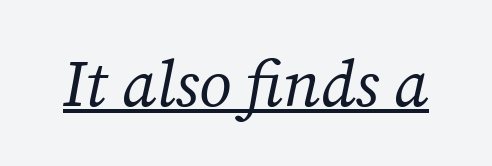
Glance below the letters and you will spot a drawn line. A typesetter would call this proportional, since set widths differ per character. How are the letters spaced? Ordinarily, with no added tracking. Nothing heavy about these letters — not bold at all. Observe the serifs anchoring each vertical stroke in this sample. Slanted lettering throughout.
